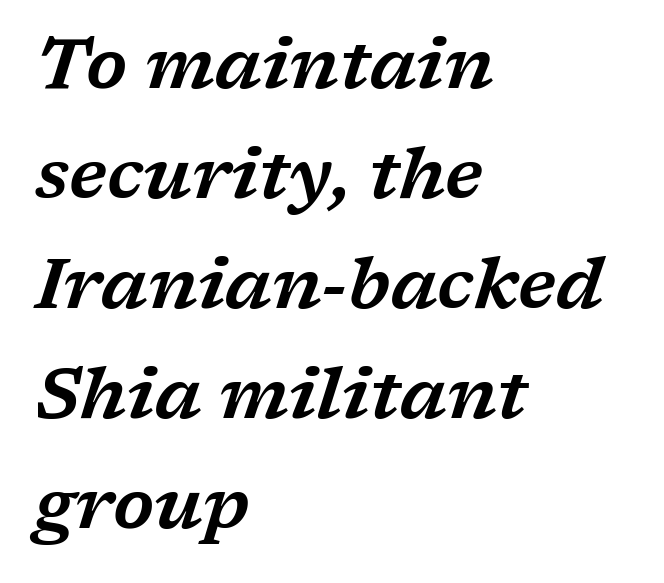
Q: Is the text italic (slanted)? A: Yes, it leans right by about 17 degrees.
Q: Is the typeface a serif or a sans-serif typeface? A: Serif.
Q: Is the text underlined? A: No.
Q: How is the paragraph aligned? A: Left-aligned.
Q: Is the spacing between letters normal or unusually wide? A: Normal.
Q: Is the spacing between lines tight, normal or loose? A: Normal.
Q: Width (condensed, normal, or wide)? A: Wide.
Q: Stroke contrast? A: Low.
Q: x-height? A: Medium.
Q: Monospaced? A: No.
